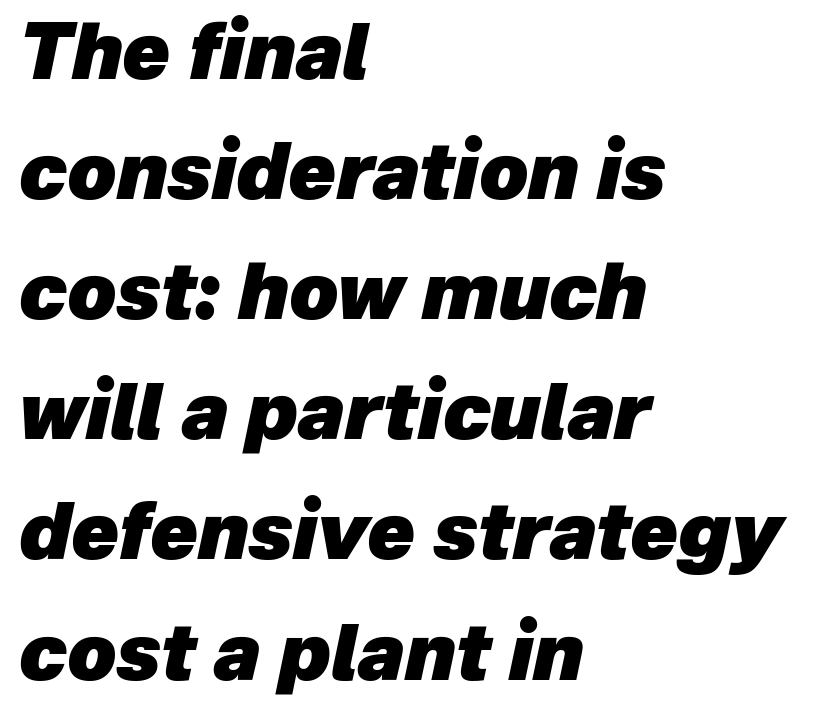
The image shows 77 px heavy type, italic (leaning right); set left-aligned, normal line spacing (1.56x), normal letter spacing, not underlined; low stroke contrast and a medium x-height.
